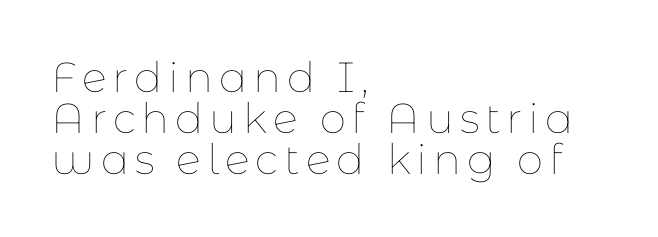
The type sits square on the baseline with zero lean. If you measured baseline to baseline, you'd find a short distance. Descenders hang freely into open space. No extra ink here — the face is not bold.
